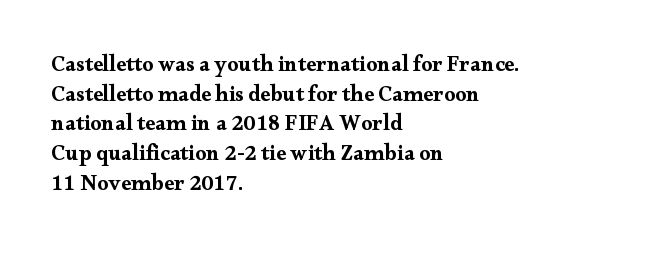
Caption: standard tracking, unaltered. Bold? Absolutely — the strokes are thick and heavy. Where is the straight margin? On the left. The line-height multiplier appears to be the usual default. Underlining? Definitely not there. Upright lettering throughout.
